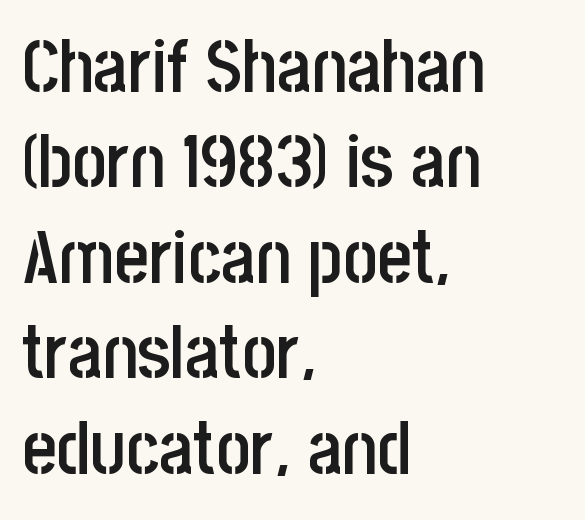
Q: Is the text bold? A: Semi-bold.
Q: Is the text italic (slanted)? A: No, it is upright.
Q: Is the typeface a serif or a sans-serif typeface? A: Sans-serif.
Q: Is the text underlined? A: No.
Q: How is the paragraph aligned? A: Left-aligned.
Q: Is the spacing between letters normal or unusually wide? A: Normal.
Q: Is the spacing between lines tight, normal or loose? A: Normal.
Q: Width (condensed, normal, or wide)? A: Condensed.
Q: Stroke contrast? A: Low.
Q: x-height? A: Large.
Q: Monospaced? A: No.
